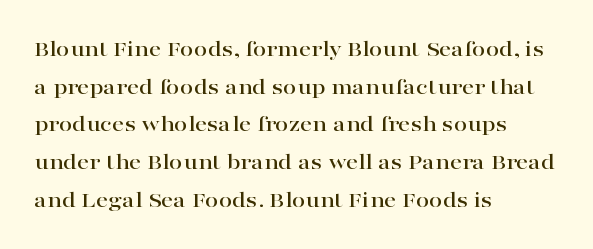
The image shows 24 px text type, upright; set left-aligned, normal line spacing (1.57x), normal letter spacing, not underlined.
